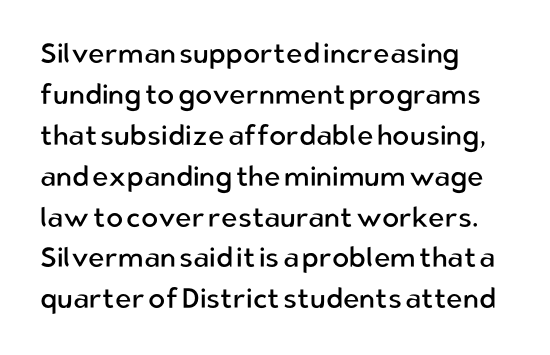
{"serif": "no", "italic": "no", "bold": "no", "weight": "regular", "width": "normal", "stroke_contrast": "low", "x_height": "medium", "monospaced": "no", "underline": "no", "align": "left", "line_spacing": "normal", "line_spacing_ratio": 1.46, "letter_spacing": "normal", "letter_spacing_em": 0.0, "glyph_px": 28}
